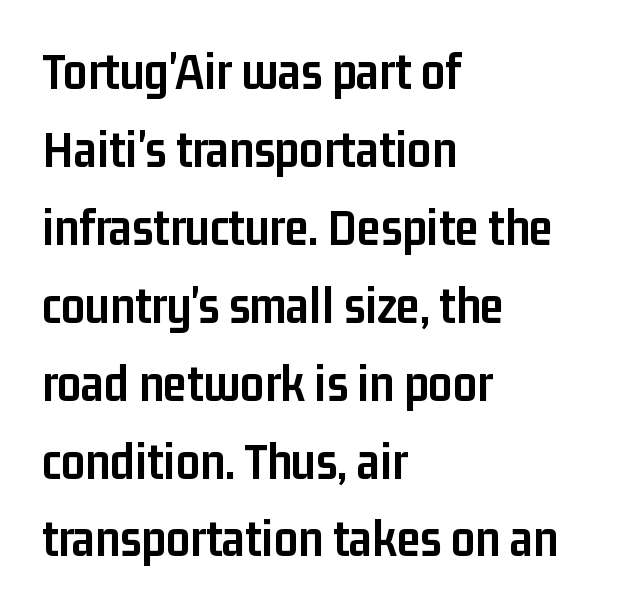
In terms of posture, this sample is upright. The rendering uses a moderate line-height, typical for paragraphs. Anything drawn beneath the words? Only blank space. Weight check: bold — yes, fully. The compositor pushed each line to the left boundary. No feet cap the strokes, marking this as sans-serif type.
